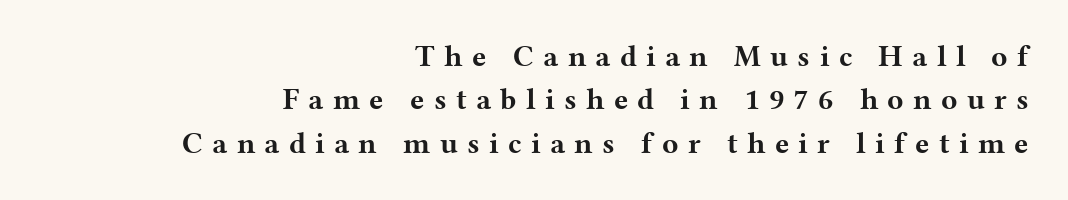
Q: Is the text bold? A: Yes.
Q: Is the text italic (slanted)? A: No, it is upright.
Q: Is the typeface a serif or a sans-serif typeface? A: Serif.
Q: Is the text underlined? A: No.
Q: How is the paragraph aligned? A: Right-aligned.
Q: Is the spacing between letters normal or unusually wide? A: Unusually wide.
Q: Is the spacing between lines tight, normal or loose? A: Normal.
Q: Width (condensed, normal, or wide)? A: Wide.
Q: Stroke contrast? A: Medium.
Q: x-height? A: Medium.
Q: Monospaced? A: No.
